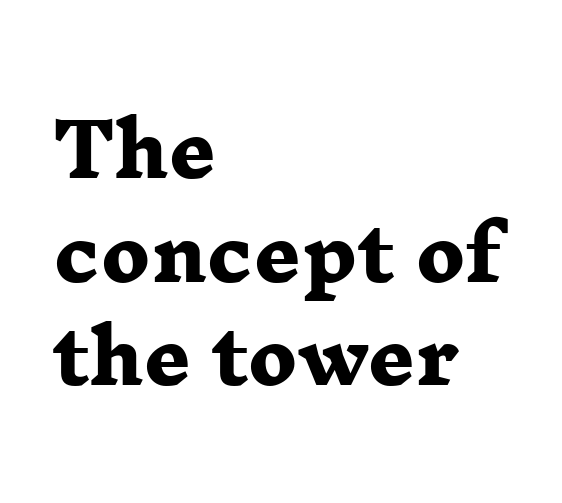
{"serif": "yes", "bold": "yes", "weight": "heavy", "width": "wide", "stroke_contrast": "low", "x_height": "medium", "monospaced": "no", "underline": "no", "align": "left", "line_spacing": "normal", "line_spacing_ratio": 1.42, "letter_spacing": "normal", "letter_spacing_em": 0.0, "glyph_px": 73}
